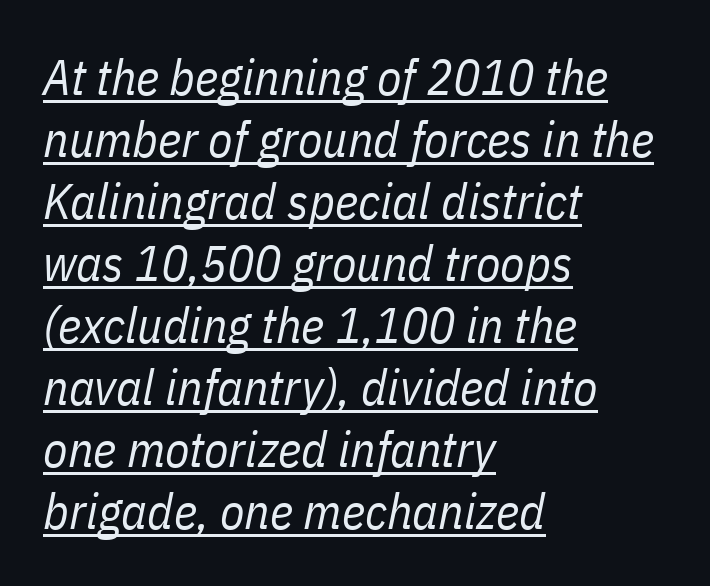
Q: Is the text bold? A: No.
Q: Is the text italic (slanted)? A: Yes, it leans right by about 11 degrees.
Q: Is the text underlined? A: Yes.
Q: How is the paragraph aligned? A: Left-aligned.
Q: Is the spacing between letters normal or unusually wide? A: Normal.
Q: Width (condensed, normal, or wide)? A: Condensed.
Q: Stroke contrast? A: Low.
Q: x-height? A: Medium.
Q: Monospaced? A: No.
